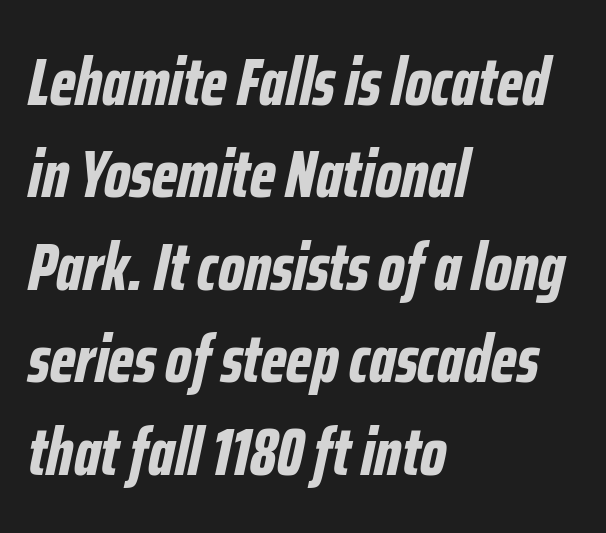
{"italic": "yes", "lean": "right", "slant_degrees": 12, "bold": "yes", "weight": "bold", "width": "condensed", "stroke_contrast": "low", "x_height": "medium", "monospaced": "no", "underline": "no", "align": "left", "line_spacing": "normal", "line_spacing_ratio": 1.38, "letter_spacing": "normal", "letter_spacing_em": 0.0, "glyph_px": 67}
